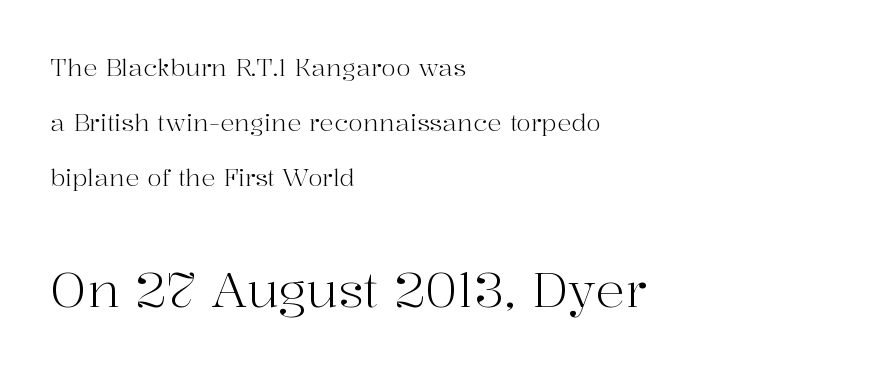
Q: Is the text bold? A: No.
Q: Is the text italic (slanted)? A: No, it is upright.
Q: Is the typeface a serif or a sans-serif typeface? A: Serif.
Q: Is the text underlined? A: No.
Q: How is the paragraph aligned? A: Left-aligned.
Q: Is the spacing between letters normal or unusually wide? A: Normal.
Q: Is the spacing between lines tight, normal or loose? A: Loose.
Q: Which block of text is set in a larger size, the first (top) or the second (bottom)? A: The second (bottom) one.
Q: Width (condensed, normal, or wide)? A: Normal.
Q: Stroke contrast? A: High.
Q: x-height? A: Medium.
Q: Monospaced? A: No.
